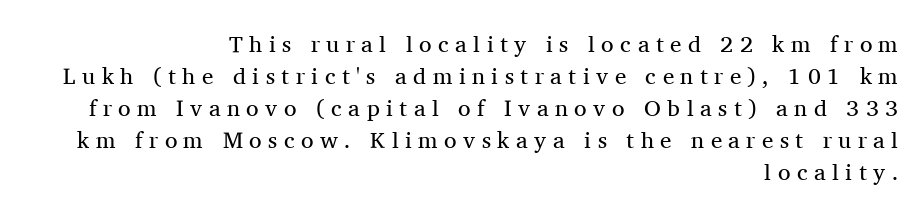
Designer's note — italics off, roman on. The space directly below the letters is spotless. Between one letter and the next there's a generous, obvious gap. Weight: regular or lighter. Line spacing here is normal.
